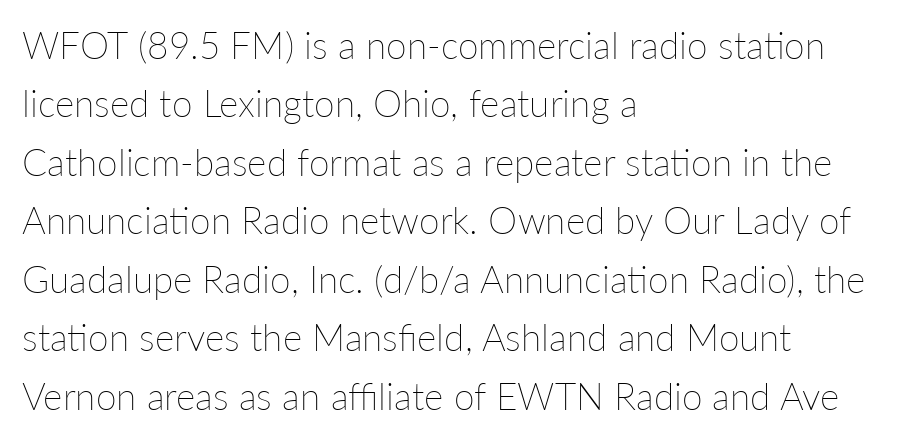
Q: Is the text bold? A: No.
Q: Is the text italic (slanted)? A: No, it is upright.
Q: Is the text underlined? A: No.
Q: How is the paragraph aligned? A: Left-aligned.
Q: Is the spacing between letters normal or unusually wide? A: Normal.
Q: Is the spacing between lines tight, normal or loose? A: Normal.
Q: Width (condensed, normal, or wide)? A: Normal.
Q: Stroke contrast? A: Low.
Q: x-height? A: Medium.
Q: Monospaced? A: No.
